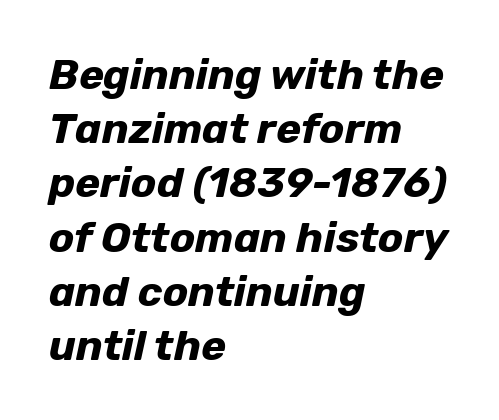
The image shows 42 px bold type, italic (leaning right); set left-aligned, normal line spacing (1.29x), normal letter spacing, not underlined; low stroke contrast and a medium x-height.
